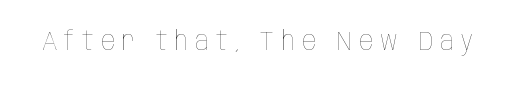
The image shows 27 px text type, upright; set unusually wide letter spacing (+0.27 em), not underlined.
